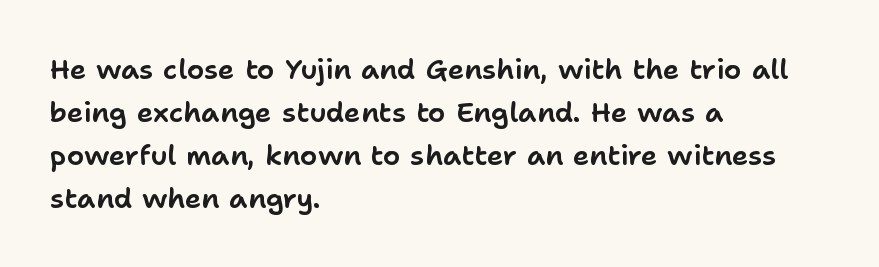
Varying glyph widths throughout — classic text-font behaviour. Only glyphs here, with clear space below each row. The designer went with a sans here, leaving each stem footless. You could call the tracking neutral — neither tight nor loose.
